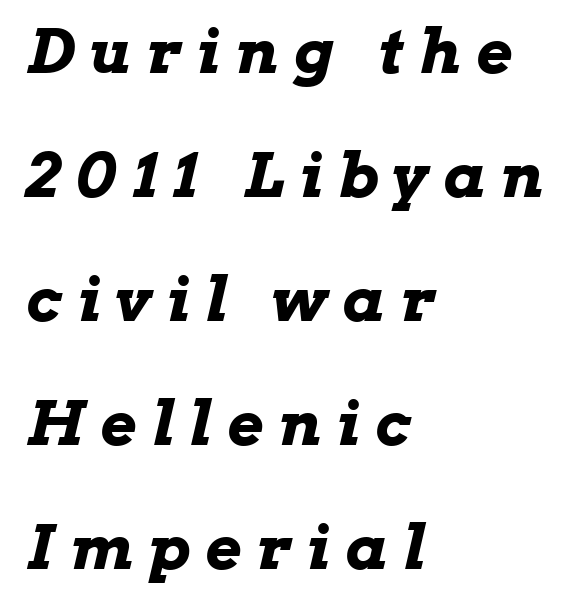
Q: Is the text bold? A: Yes.
Q: Is the text italic (slanted)? A: Yes, it leans right by about 13 degrees.
Q: Is the text underlined? A: No.
Q: How is the paragraph aligned? A: Left-aligned.
Q: Is the spacing between letters normal or unusually wide? A: Unusually wide.
Q: Is the spacing between lines tight, normal or loose? A: Loose.
Q: Width (condensed, normal, or wide)? A: Wide.
Q: Stroke contrast? A: Low.
Q: x-height? A: Medium.
Q: Monospaced? A: No.
